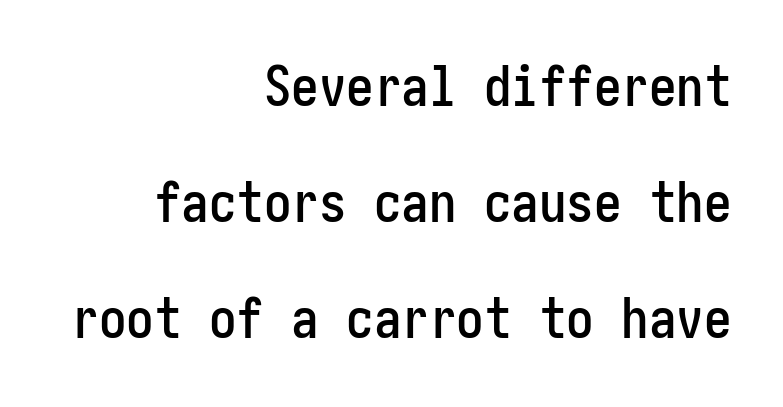
{"serif": "no", "italic": "no", "width": "condensed", "stroke_contrast": "low", "x_height": "medium", "underline": "no", "align": "right", "line_spacing": "loose", "line_spacing_ratio": 2.11, "letter_spacing": "normal", "letter_spacing_em": 0.0, "glyph_px": 55}
